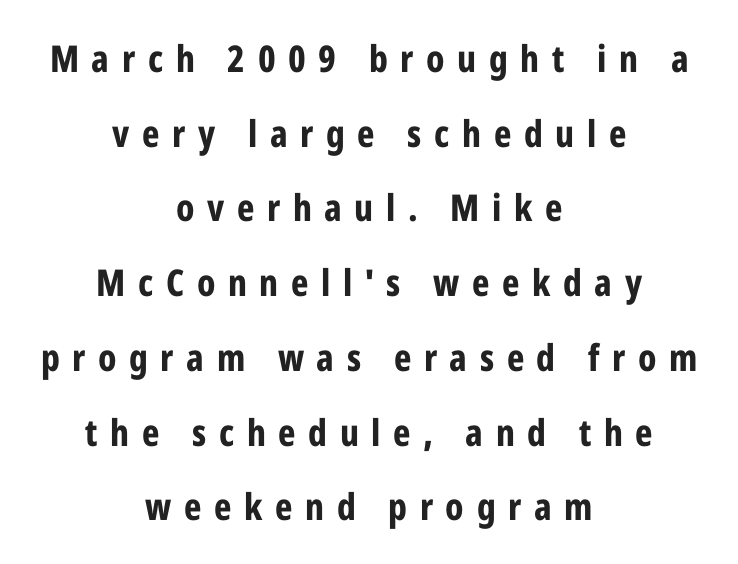
Is the letter spacing exaggerated? Yes — the characters are pushed far apart. Quick note: not italic, upright. The sample has been set heavy, in full bold. Line starts and ends both wander, symmetrically.
